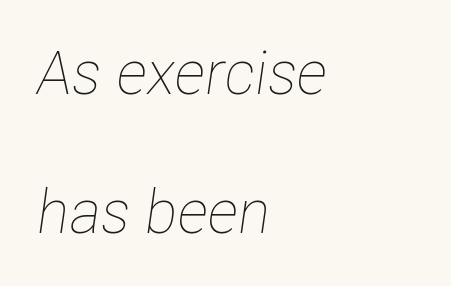
{"italic": "yes", "lean": "right", "slant_degrees": 8, "bold": "no", "weight": "thin", "width": "condensed", "stroke_contrast": "low", "x_height": "medium", "monospaced": "no", "underline": "no", "align": "left", "line_spacing": "loose", "line_spacing_ratio": 2.28, "letter_spacing": "normal", "letter_spacing_em": 0.0, "glyph_px": 61}
